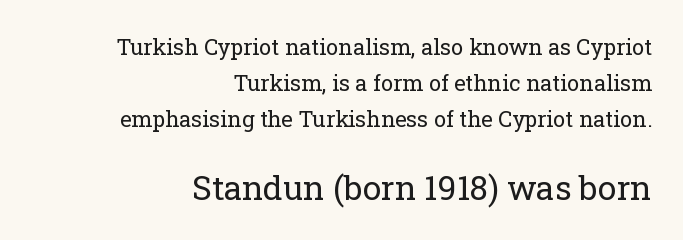
The image shows 33 px regular-weight serif type, upright; set right-aligned, normal line spacing (1.63x), normal letter spacing, not underlined; the second (bottom) block is 1.5x larger; low stroke contrast and a medium x-height.
